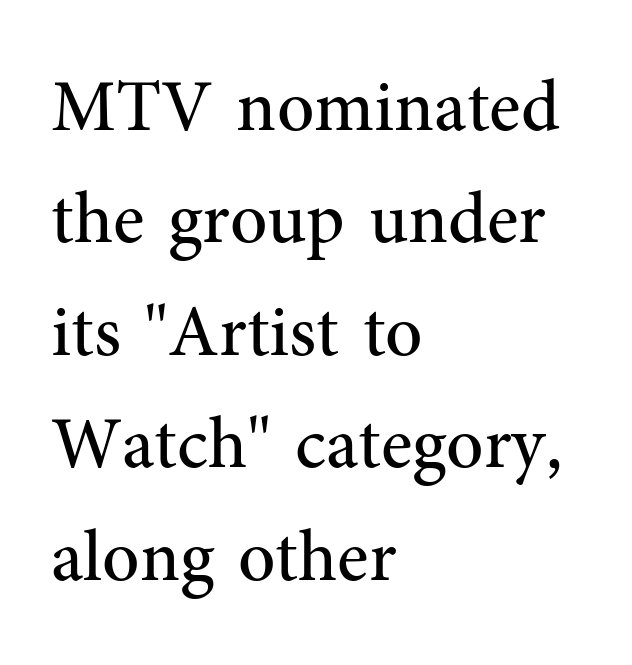
{"serif": "yes", "italic": "no", "bold": "no", "weight": "regular", "width": "normal", "stroke_contrast": "medium", "x_height": "medium", "monospaced": "no", "underline": "no", "align": "left", "line_spacing": "normal", "line_spacing_ratio": 1.54, "letter_spacing": "normal", "letter_spacing_em": 0.0, "glyph_px": 73}
